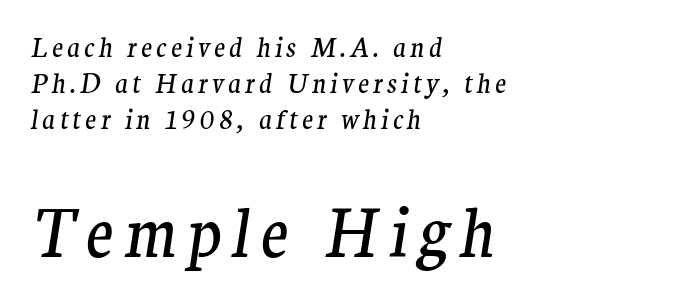
Visually the block forms a straight wall on the left and a jagged coastline on the right. Stroke terminals: seriffed. Which of the two is more prominent by size? The second, at the bottom. The leading is moderate, giving the passage an even texture. The gap between lines stays unmarked.
